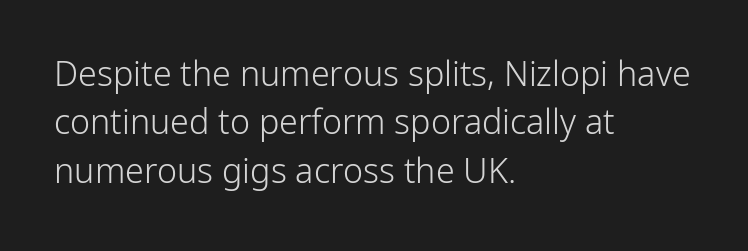
The letters advance in unequal steps, a hallmark of proportional type. Nope, no serifs anywhere on these letters. The letters sit at their default tracking, neither squeezed nor spread. Visually the block forms a straight wall on the left and a jagged coastline on the right. No italicization has been applied; the sample stays upright.
